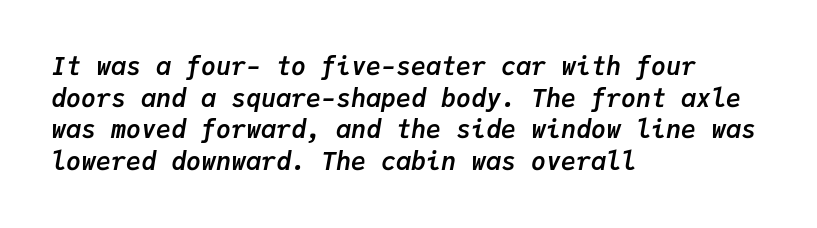
On the weight axis this lands at bold, roughly 700. The tracking reads as untouched default to a designer's eye. The lettering tilts uniformly, giving the passage an italic look. Nobody drew a line under any word here. The ragged edge is on the right, which tells us the setting is flush left.
